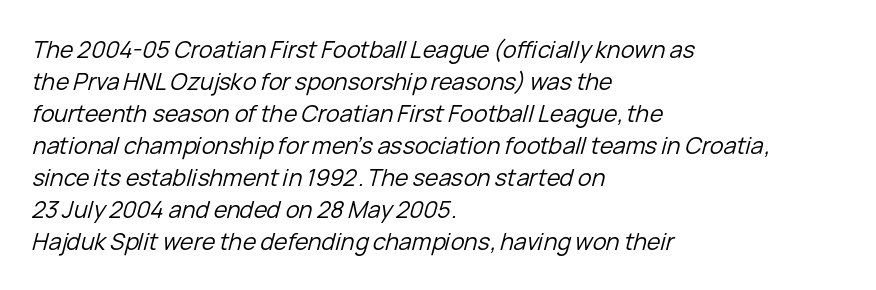
The image shows 23 px text type, italic (leaning right); set left-aligned, normal line spacing (1.39x), normal letter spacing, not underlined.
